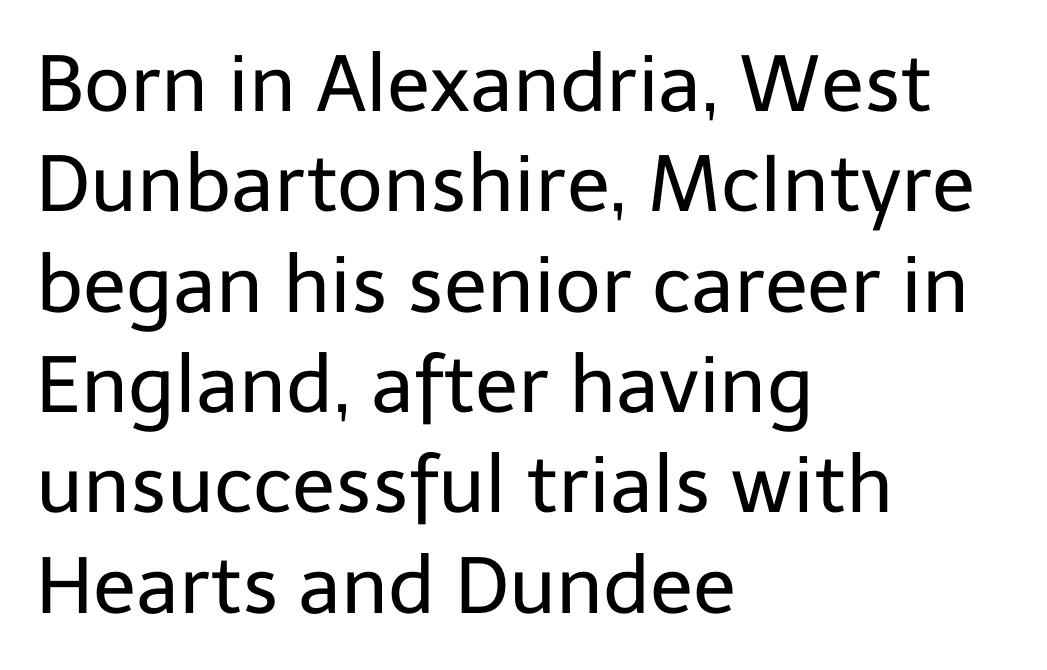
Q: Is the text bold? A: No.
Q: Is the text italic (slanted)? A: No, it is upright.
Q: Is the typeface a serif or a sans-serif typeface? A: Sans-serif.
Q: Is the text underlined? A: No.
Q: How is the paragraph aligned? A: Left-aligned.
Q: Is the spacing between letters normal or unusually wide? A: Normal.
Q: Is the spacing between lines tight, normal or loose? A: Normal.
Q: Width (condensed, normal, or wide)? A: Normal.
Q: Stroke contrast? A: Low.
Q: x-height? A: Medium.
Q: Monospaced? A: No.
